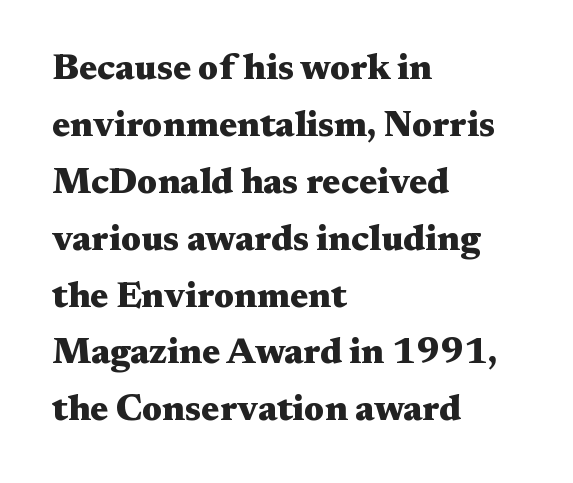
Q: Is the text bold? A: Yes.
Q: Is the text italic (slanted)? A: No, it is upright.
Q: Is the typeface a serif or a sans-serif typeface? A: Serif.
Q: Is the text underlined? A: No.
Q: How is the paragraph aligned? A: Left-aligned.
Q: Is the spacing between letters normal or unusually wide? A: Normal.
Q: Is the spacing between lines tight, normal or loose? A: Normal.
Q: Width (condensed, normal, or wide)? A: Wide.
Q: Stroke contrast? A: Medium.
Q: x-height? A: Medium.
Q: Monospaced? A: No.
